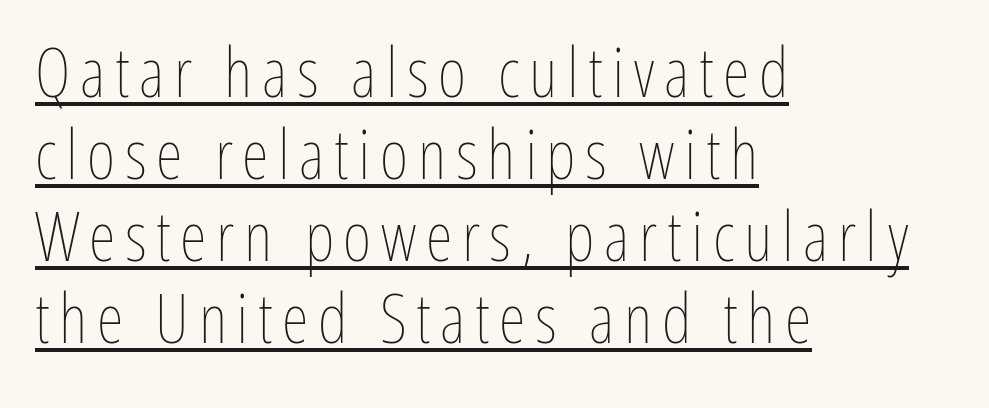
The image shows 69 px thin, condensed type, upright; set left-aligned, line spacing 1.19x, underlined; low stroke contrast and a medium x-height.
